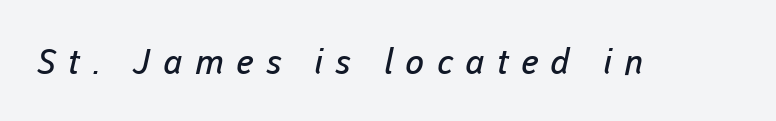
Q: Is the text bold? A: No.
Q: Is the typeface a serif or a sans-serif typeface? A: Sans-serif.
Q: Is the text underlined? A: No.
Q: Is the spacing between letters normal or unusually wide? A: Unusually wide.
Q: Width (condensed, normal, or wide)? A: Normal.
Q: Stroke contrast? A: Low.
Q: x-height? A: Medium.
Q: Monospaced? A: No.
